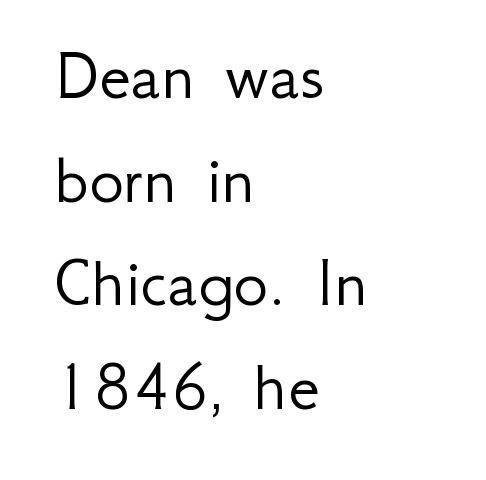
{"serif": "no", "italic": "no", "bold": "no", "weight": "light", "width": "normal", "stroke_contrast": "low", "x_height": "small", "monospaced": "no", "underline": "no", "align": "left", "line_spacing": "normal", "line_spacing_ratio": 1.42, "letter_spacing": "normal", "letter_spacing_em": 0.0, "glyph_px": 73}
